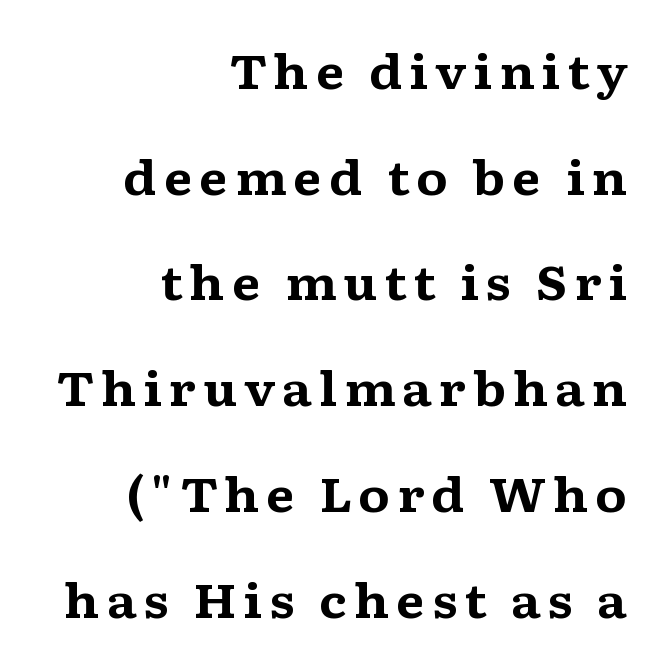
This sample uses a serif face. The passage shown is not underscored anywhere. Which margin do the lines hug? The right one — the left edge is uneven. The block of text is sparse from top to bottom, with ample space between rows.
